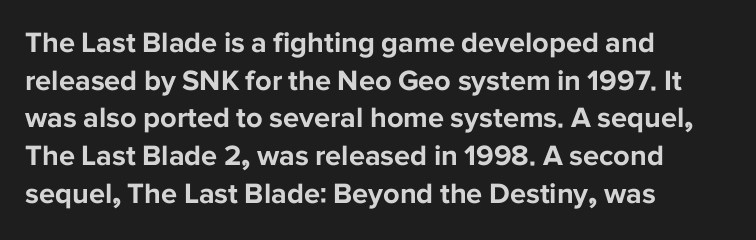
{"serif": "no", "italic": "no", "bold": "yes", "weight": "bold", "width": "normal", "stroke_contrast": "low", "x_height": "medium", "monospaced": "no", "underline": "no", "align": "left", "line_spacing": "normal", "line_spacing_ratio": 1.3, "letter_spacing": "normal", "letter_spacing_em": 0.0, "glyph_px": 29}
